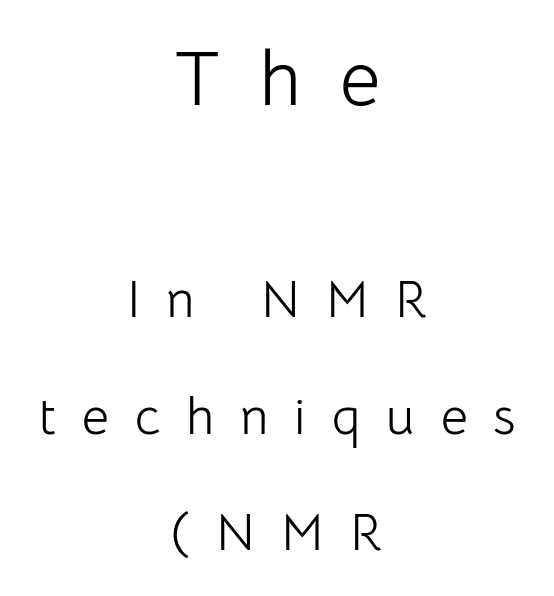
Q: Is the text bold? A: No.
Q: Is the text italic (slanted)? A: No, it is upright.
Q: Is the typeface a serif or a sans-serif typeface? A: Sans-serif.
Q: Is the text underlined? A: No.
Q: How is the paragraph aligned? A: Centered.
Q: Is the spacing between letters normal or unusually wide? A: Unusually wide.
Q: Is the spacing between lines tight, normal or loose? A: Loose.
Q: Which block of text is set in a larger size, the first (top) or the second (bottom)? A: The first (top) one.
Q: Width (condensed, normal, or wide)? A: Normal.
Q: Stroke contrast? A: Low.
Q: x-height? A: Medium.
Q: Monospaced? A: No.
